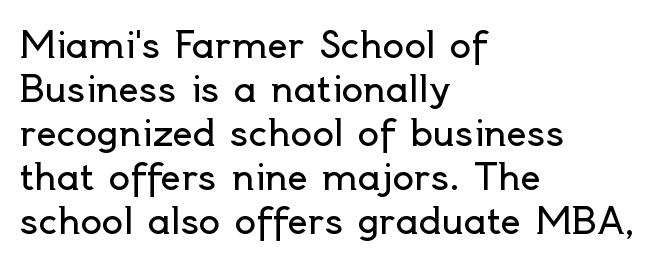
{"serif": "no", "italic": "no", "bold": "no", "weight": "regular", "width": "normal", "x_height": "small", "monospaced": "no", "underline": "no", "align": "left", "line_spacing_ratio": 1.22, "letter_spacing": "normal", "letter_spacing_em": 0.0, "glyph_px": 36}
